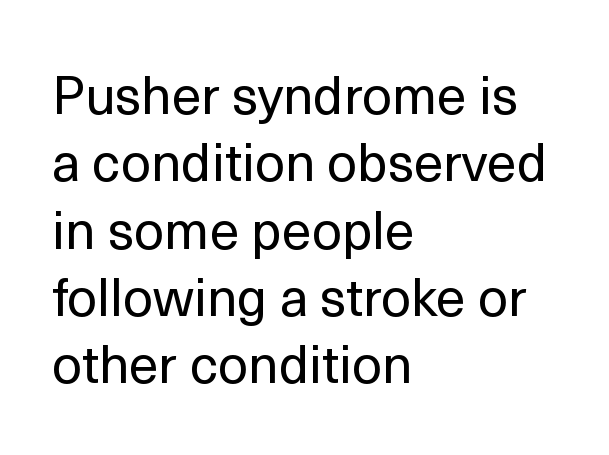
{"serif": "no", "italic": "no", "bold": "no", "weight": "regular", "width": "normal", "x_height": "medium", "monospaced": "no", "underline": "no", "align": "left", "line_spacing": "normal", "line_spacing_ratio": 1.27, "letter_spacing": "normal", "letter_spacing_em": 0.0, "glyph_px": 53}
